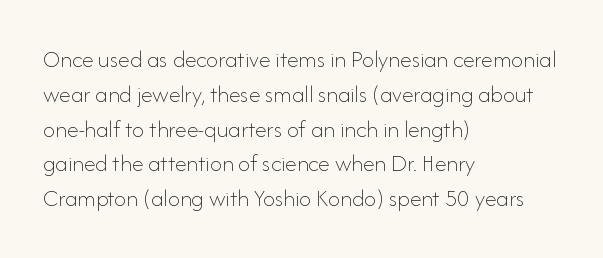
Q: Is the text bold? A: No.
Q: Is the text italic (slanted)? A: No, it is upright.
Q: Is the text underlined? A: No.
Q: How is the paragraph aligned? A: Left-aligned.
Q: Is the spacing between letters normal or unusually wide? A: Normal.
Q: Is the spacing between lines tight, normal or loose? A: Normal.
